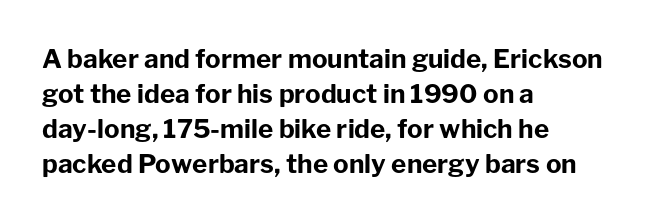
Q: Is the text bold? A: Yes.
Q: Is the text italic (slanted)? A: No, it is upright.
Q: Is the text underlined? A: No.
Q: How is the paragraph aligned? A: Left-aligned.
Q: Is the spacing between letters normal or unusually wide? A: Normal.
Q: Is the spacing between lines tight, normal or loose? A: Normal.
